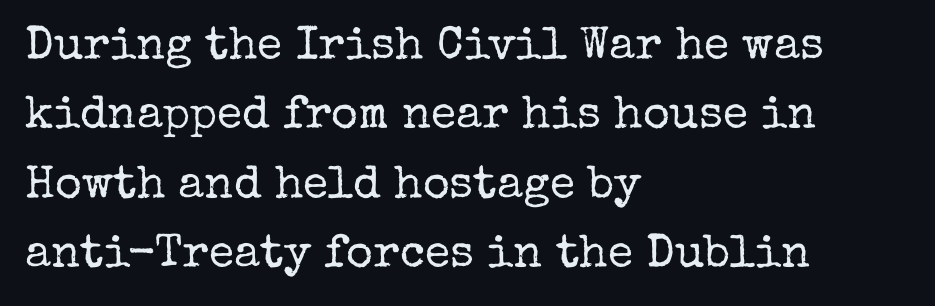
This is the regular roman posture of the typeface. No word sits above an underline. Serif or sans? Serif — the stroke terminals have little feet. These lines sit exactly where default settings would place them. One-word summary of the alignment: left. Look at the tracking — it's just the regular setting, nothing added.
